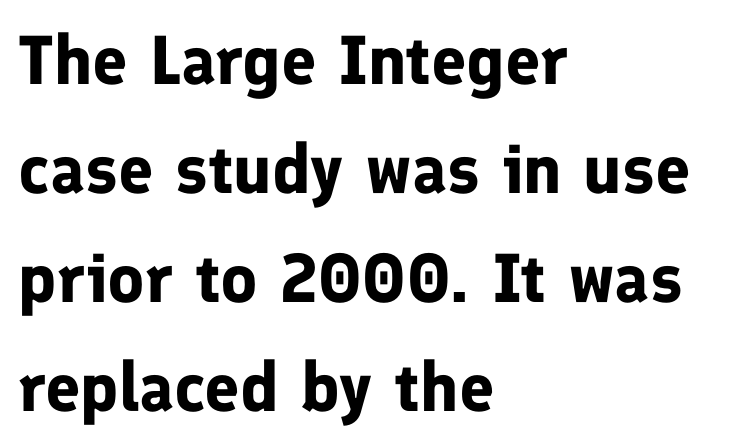
Regarding serifs, this sample does without them. The space beneath each line is pristine and unruled. What stands out about the letter spacing? Nothing — it is the standard amount. The typesetter chose a ragged-right arrangement here.
